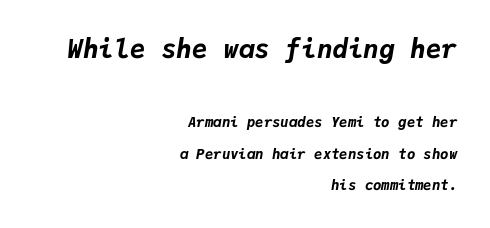
{"italic": "yes", "lean": "right", "slant_degrees": 9, "bold": "yes", "underline": "no", "align": "right", "line_spacing": "loose", "line_spacing_ratio": 2.27, "letter_spacing": "normal", "letter_spacing_em": 0.0, "larger_block": "first", "size_ratio": 1.86, "glyph_px": 26}
